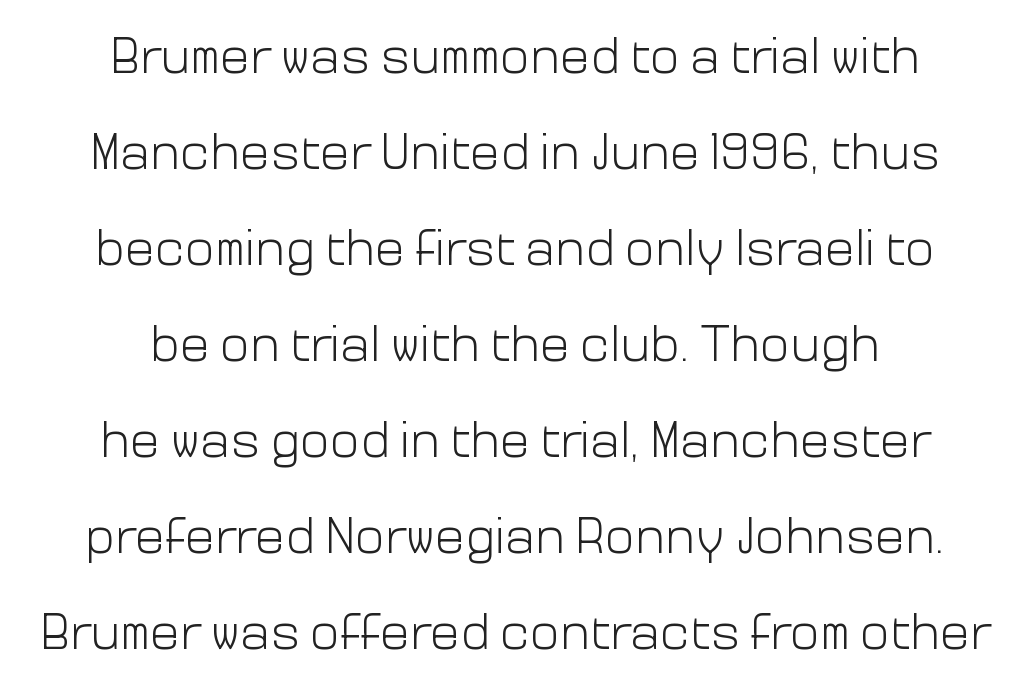
The image shows 50 px light sans-serif type, upright; set centered, loose line spacing (1.92x), normal letter spacing, not underlined; low stroke contrast and a medium x-height.
